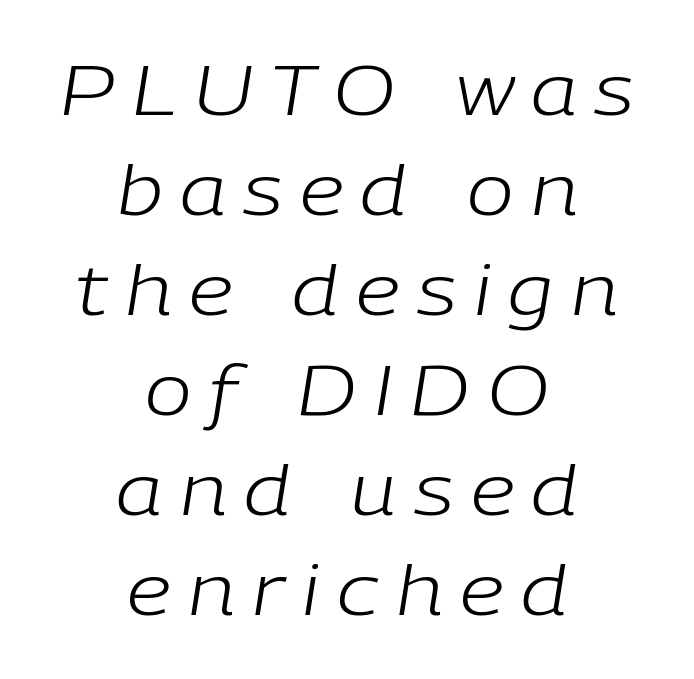
{"italic": "yes", "lean": "right", "slant_degrees": 9, "bold": "no", "weight": "light", "width": "normal", "stroke_contrast": "low", "x_height": "medium", "monospaced": "no", "underline": "no", "align": "center", "line_spacing": "normal", "line_spacing_ratio": 1.43, "letter_spacing": "wide", "letter_spacing_em": 0.25, "glyph_px": 70}
